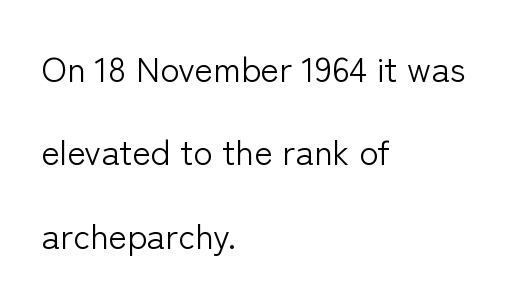
The image shows 35 px light sans-serif type, upright; set left-aligned, loose line spacing (2.38x), normal letter spacing, not underlined; low stroke contrast and a medium x-height.
